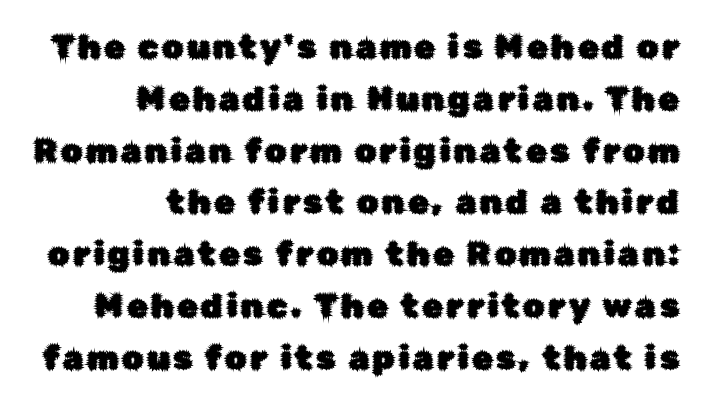
Horizontally, the lines are justified to the trailing edge only. Descenders hang freely into open space. Typographically, this falls in the sans-serif category. In terms of leading, this rendering sits right in the middle.
